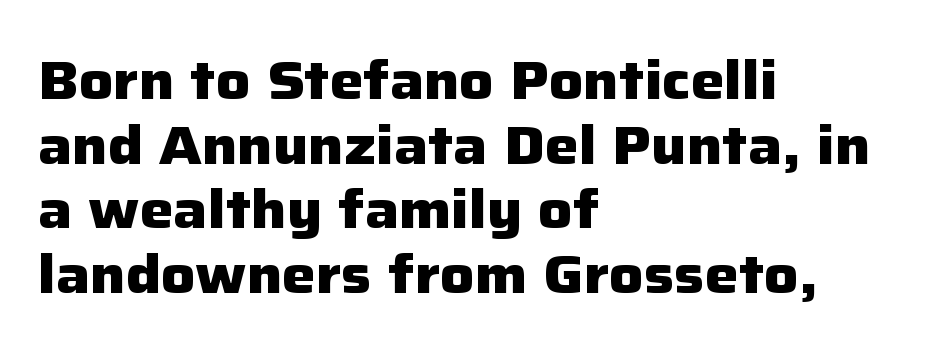
Q: Is the text bold? A: Yes.
Q: Is the text italic (slanted)? A: No, it is upright.
Q: Is the typeface a serif or a sans-serif typeface? A: Sans-serif.
Q: Is the text underlined? A: No.
Q: How is the paragraph aligned? A: Left-aligned.
Q: Is the spacing between letters normal or unusually wide? A: Normal.
Q: Width (condensed, normal, or wide)? A: Normal.
Q: Stroke contrast? A: Low.
Q: x-height? A: Medium.
Q: Monospaced? A: No.
